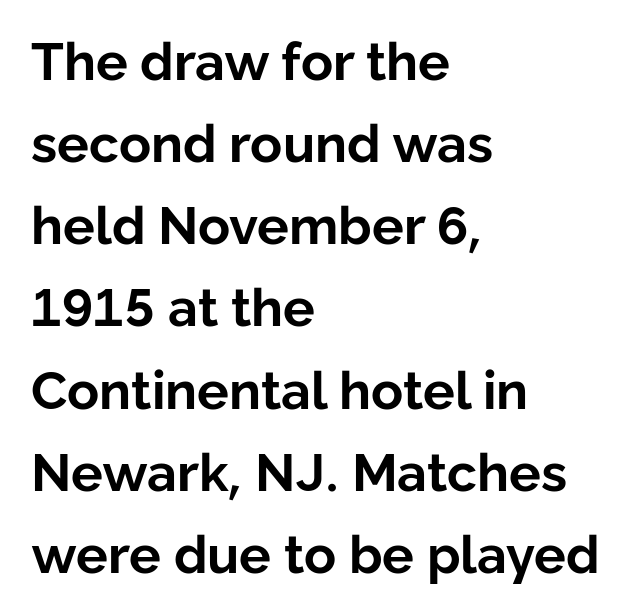
The image shows 53 px bold sans-serif type, upright; set left-aligned, normal line spacing (1.55x), normal letter spacing, not underlined; low stroke contrast and a medium x-height.
